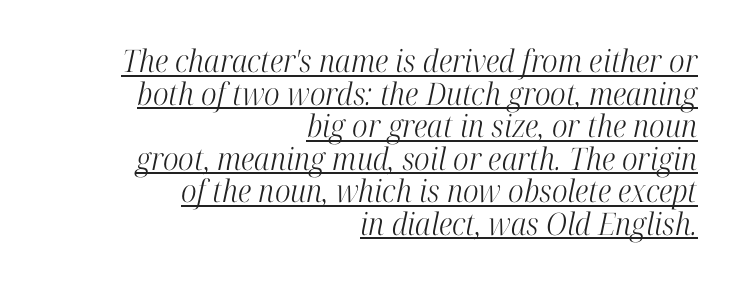
Q: Is the text bold? A: No.
Q: Is the text italic (slanted)? A: Yes, it leans right by about 12 degrees.
Q: Is the typeface a serif or a sans-serif typeface? A: Serif.
Q: Is the text underlined? A: Yes.
Q: How is the paragraph aligned? A: Right-aligned.
Q: Is the spacing between letters normal or unusually wide? A: Normal.
Q: Is the spacing between lines tight, normal or loose? A: Tight.
Q: Width (condensed, normal, or wide)? A: Condensed.
Q: Stroke contrast? A: High.
Q: x-height? A: Medium.
Q: Monospaced? A: No.
